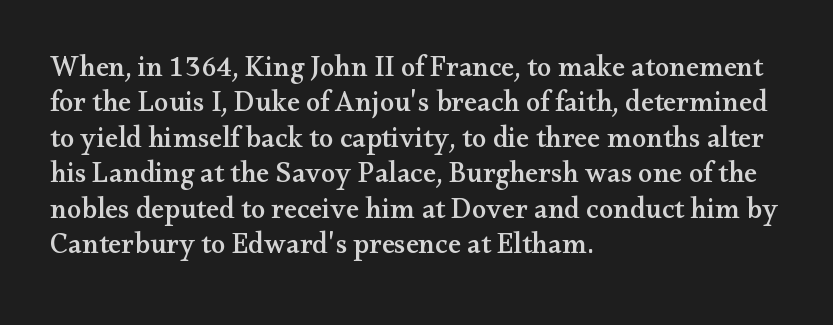
Q: Is the text italic (slanted)? A: No, it is upright.
Q: Is the typeface a serif or a sans-serif typeface? A: Serif.
Q: Is the text underlined? A: No.
Q: How is the paragraph aligned? A: Left-aligned.
Q: Is the spacing between letters normal or unusually wide? A: Normal.
Q: Width (condensed, normal, or wide)? A: Wide.
Q: Stroke contrast? A: Medium.
Q: x-height? A: Small.
Q: Monospaced? A: No.
